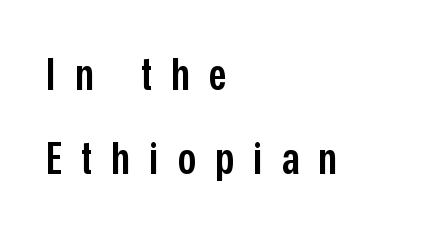
The image shows 45 px semibold, condensed sans-serif type, upright; set left-aligned, line spacing 1.87x, unusually wide letter spacing (+0.43 em), not underlined; low stroke contrast and a medium x-height.
